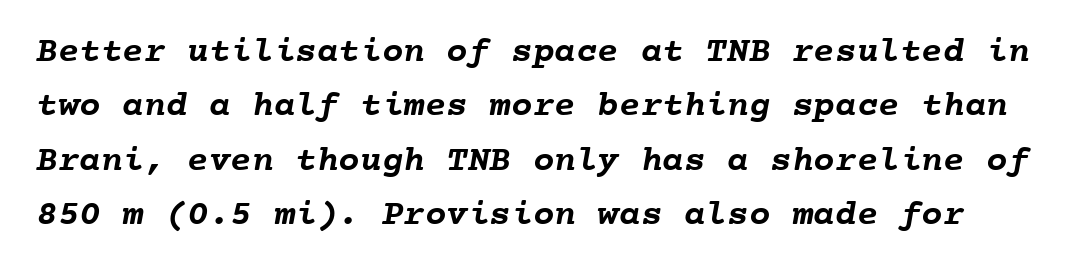
Just letters on the line, the space beneath them empty. These lines sit exactly where default settings would place them. As a designer I'd log this as weight 700, bold. What stands out about the letter spacing? Nothing — it is the standard amount.
